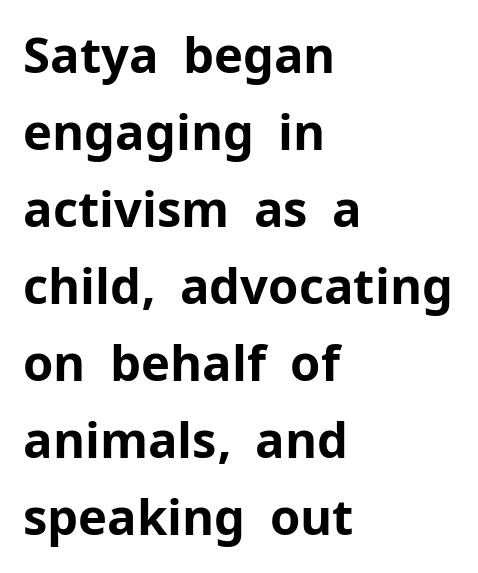
Any mark beneath the type? The region is blank. Think of a printed novel: that variable character pitch is what you see here. Reading down the column, the eye jumps a familiar distance to each next line. Between one letter and the next there's only the usual sliver of space. Each glyph is drawn with heavy, bold strokes.
